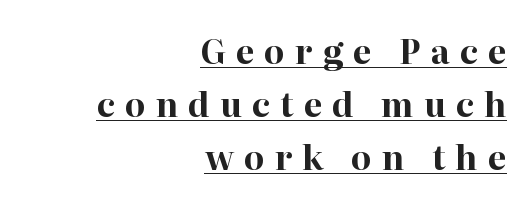
These lines stack with their right ends in a neat column. Each word looks stretched out because of the extra space between its letters. In terms of letterform style, serifs are clearly present. A typographer would call this underscored text. Ascenders rise straight up at ninety degrees. This sample has the flowing, uneven cadence of proportional lettering.
